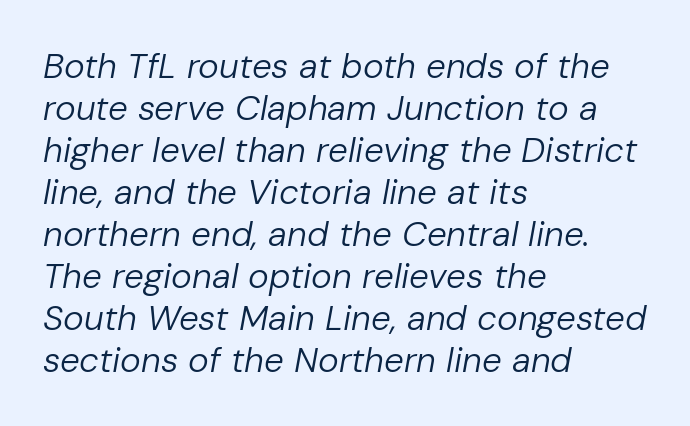
Q: Is the text bold? A: No.
Q: Is the text italic (slanted)? A: Yes, it leans right by about 10 degrees.
Q: Is the text underlined? A: No.
Q: How is the paragraph aligned? A: Left-aligned.
Q: Is the spacing between letters normal or unusually wide? A: Normal.
Q: Width (condensed, normal, or wide)? A: Normal.
Q: Stroke contrast? A: Low.
Q: x-height? A: Medium.
Q: Monospaced? A: No.
